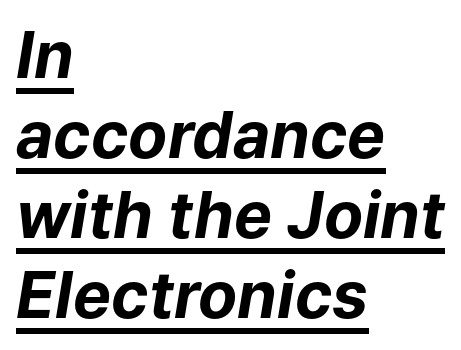
The image shows 64 px bold type, italic (leaning right); set left-aligned, normal line spacing (1.25x), normal letter spacing, underlined; low stroke contrast and a medium x-height.
